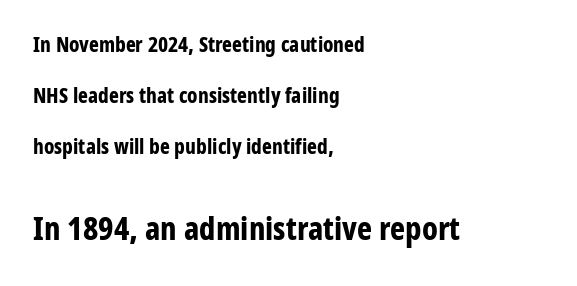
The face used here appears at its bigger size in the lower chunk. The space between consecutive lines is lavish. The passage shown is typed in a proportional face where columns would drift. The letters sit at their default tracking, neither squeezed nor spread. To sum up the face: it is a sans, with no serifs. A typesetter would mark this as roman, not italic.
